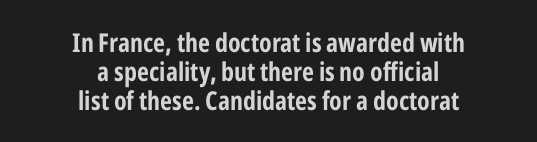
Q: Is the text italic (slanted)? A: No, it is upright.
Q: Is the text underlined? A: No.
Q: How is the paragraph aligned? A: Centered.
Q: Is the spacing between letters normal or unusually wide? A: Normal.
Q: Is the spacing between lines tight, normal or loose? A: Tight.
